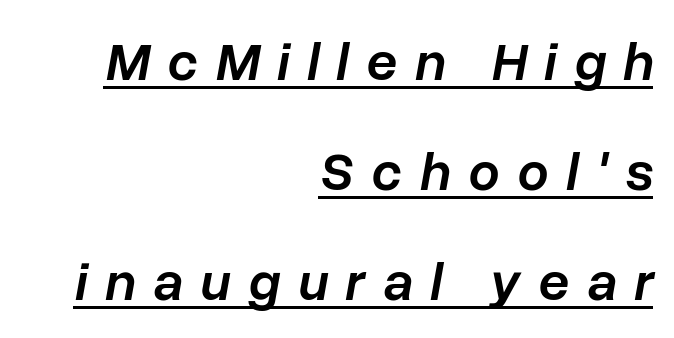
Short note: letters widely spaced. The whole block is typeset with a tilt. Rows of type keep a wide berth in the vertical direction. Each letter keeps its own natural width here, so spacing adapts to shape. The face used here is a semibold: visibly heavier than regular, lighter than bold. This rendering features underlined lettering.
